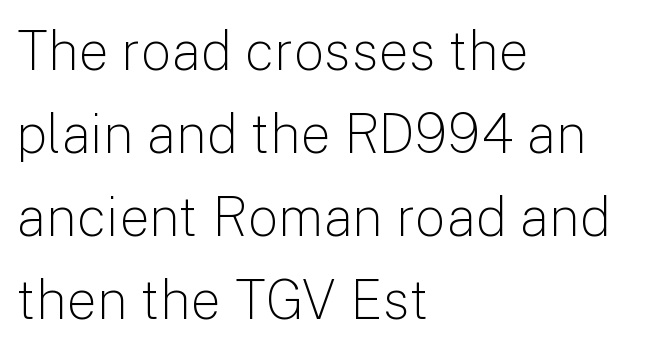
Q: Is the text bold? A: No.
Q: Is the text italic (slanted)? A: No, it is upright.
Q: Is the typeface a serif or a sans-serif typeface? A: Sans-serif.
Q: Is the text underlined? A: No.
Q: How is the paragraph aligned? A: Left-aligned.
Q: Is the spacing between letters normal or unusually wide? A: Normal.
Q: Is the spacing between lines tight, normal or loose? A: Normal.
Q: Width (condensed, normal, or wide)? A: Normal.
Q: Stroke contrast? A: Low.
Q: x-height? A: Medium.
Q: Monospaced? A: No.
